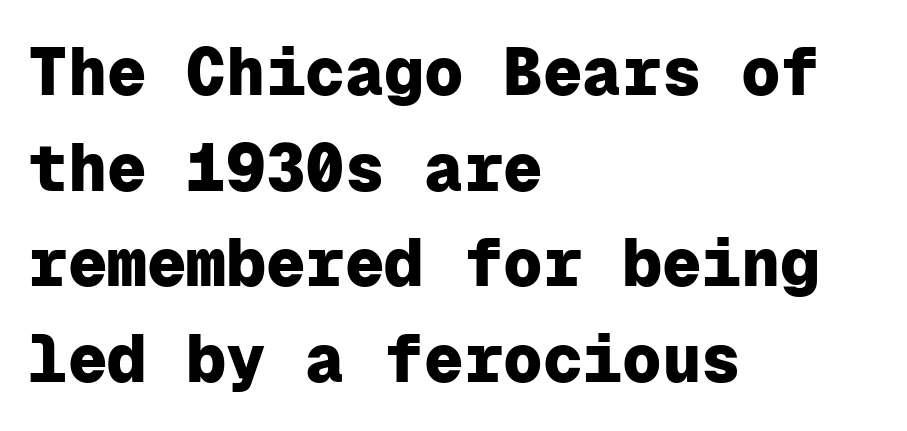
I'd call this a sans setting — the letters go barefoot. Nobody drew a line under any word here. Look at the tracking — it's just the regular setting, nothing added. The leading is moderate, giving the passage an even texture. The rendering uses typewriter-style spacing with identical character cells.
